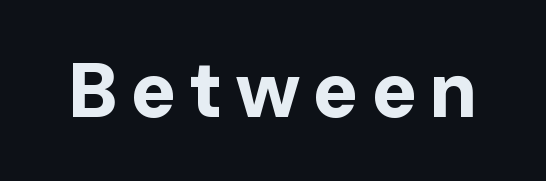
The image shows 77 px bold sans-serif type, upright; set not underlined; low stroke contrast and a medium x-height.
